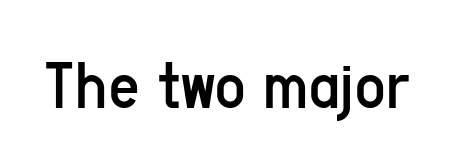
Q: Is the text bold? A: No.
Q: Is the text italic (slanted)? A: No, it is upright.
Q: Is the typeface a serif or a sans-serif typeface? A: Sans-serif.
Q: Is the text underlined? A: No.
Q: Is the spacing between letters normal or unusually wide? A: Normal.
Q: Width (condensed, normal, or wide)? A: Condensed.
Q: Stroke contrast? A: Low.
Q: x-height? A: Medium.
Q: Monospaced? A: No.
